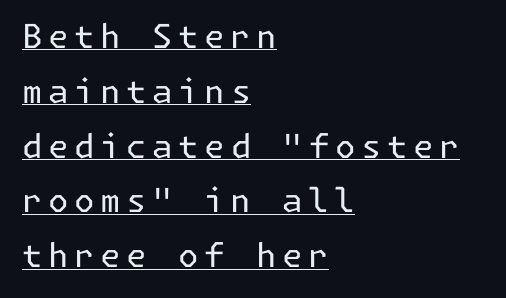
Q: Is the text bold? A: No.
Q: Is the text italic (slanted)? A: No, it is upright.
Q: Is the typeface a serif or a sans-serif typeface? A: Sans-serif.
Q: Is the text underlined? A: Yes.
Q: How is the paragraph aligned? A: Left-aligned.
Q: Is the spacing between lines tight, normal or loose? A: Normal.
Q: Width (condensed, normal, or wide)? A: Normal.
Q: Stroke contrast? A: Low.
Q: x-height? A: Medium.
